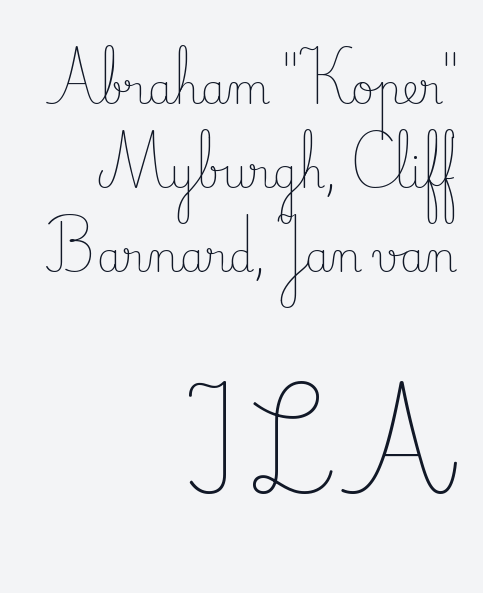
{"serif": "yes", "italic": "no", "bold": "no", "weight": "light", "width": "normal", "stroke_contrast": "low", "x_height": "small", "monospaced": "no", "underline": "no", "align": "right", "line_spacing": "loose", "line_spacing_ratio": 2.1, "letter_spacing": "normal", "letter_spacing_em": 0.0, "larger_block": "second", "size_ratio": 1.98, "glyph_px": 79}
